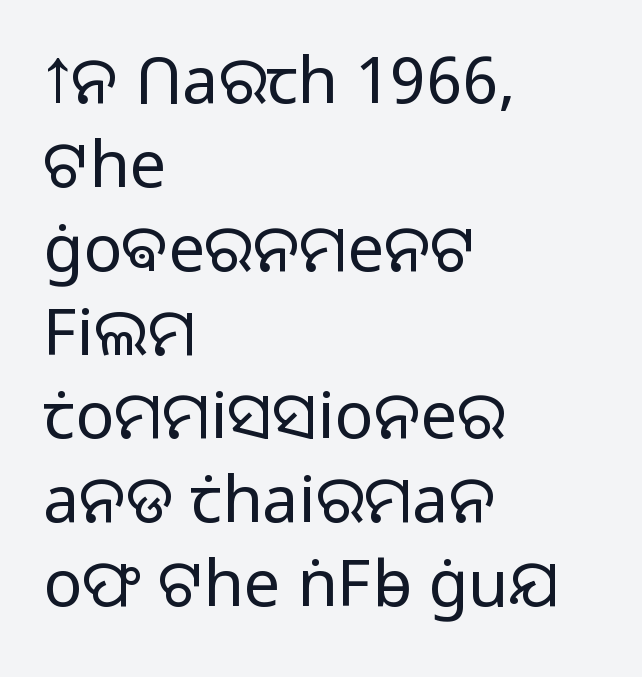
{"serif": "no", "italic": "no", "bold": "no", "weight": "light", "width": "normal", "stroke_contrast": "low", "x_height": "medium", "monospaced": "no", "underline": "no", "align": "left", "line_spacing": "normal", "line_spacing_ratio": 1.29, "letter_spacing": "normal", "letter_spacing_em": 0.0, "glyph_px": 65}
